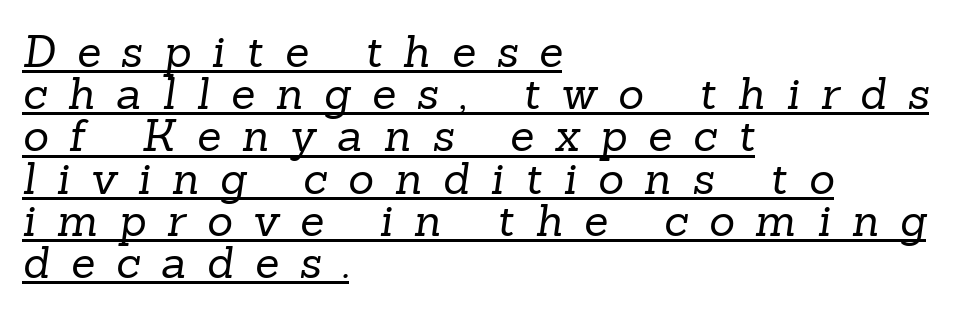
Short note: letters widely spaced. Decoration check: the copy is underlined. Is the block centered? No — it sits flush against the left margin. Stems and bowls with no extra thickness — not bold. You could barely slide anything between these rows. Note the varied advance widths — an 'i' is clearly narrower than an 'm'.
